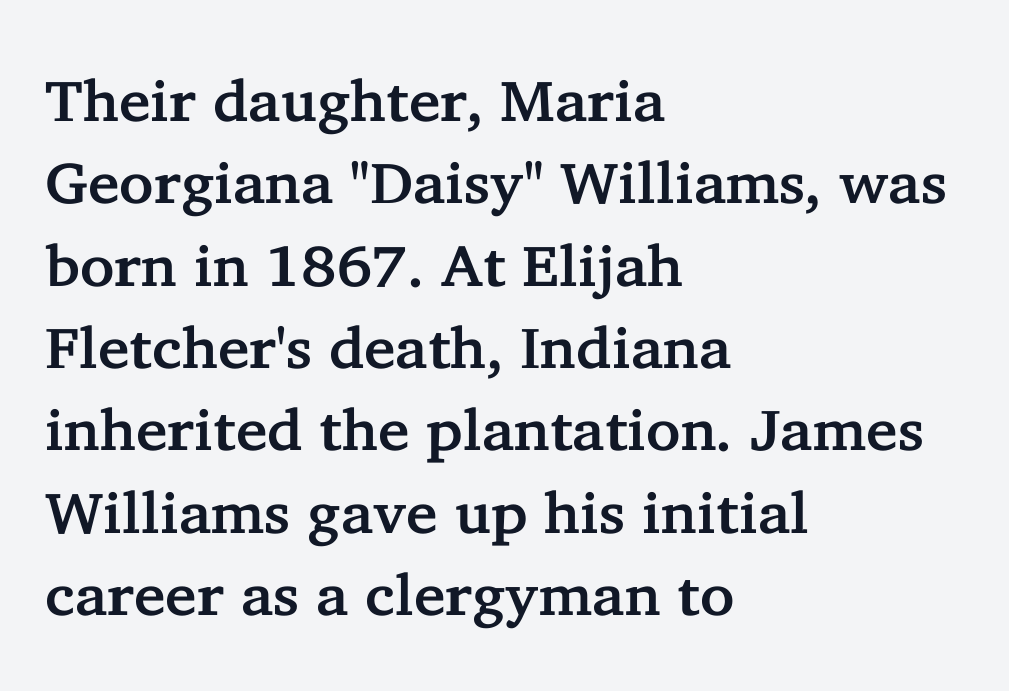
The image shows 58 px serif type, upright; set left-aligned, normal line spacing (1.42x), normal letter spacing, not underlined; low stroke contrast and a medium x-height.
